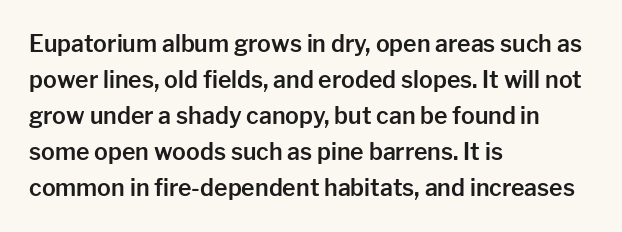
{"italic": "no", "underline": "no", "align": "left", "line_spacing": "normal", "line_spacing_ratio": 1.57, "letter_spacing": "normal", "letter_spacing_em": 0.0, "glyph_px": 23}
